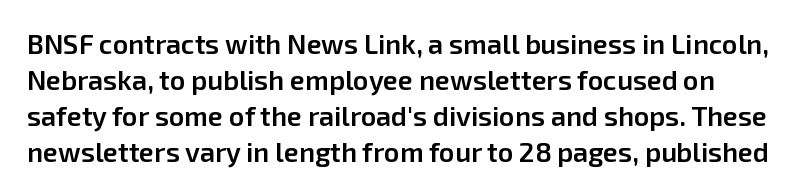
{"italic": "no", "bold": "semi", "underline": "no", "line_spacing": "normal", "line_spacing_ratio": 1.33, "letter_spacing": "normal", "letter_spacing_em": 0.0, "glyph_px": 27}
